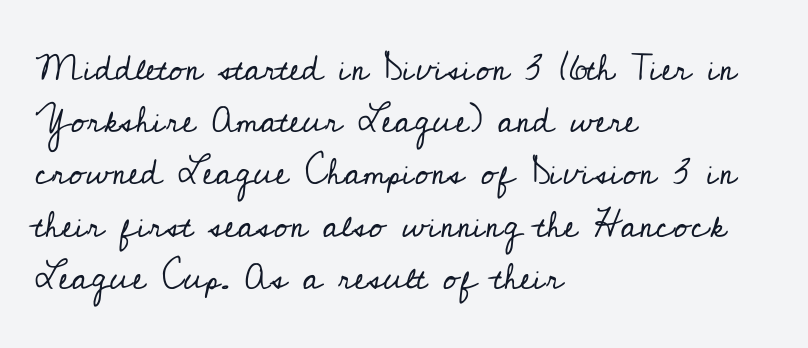
The image shows 36 px regular-weight serif type; set left-aligned, normal line spacing (1.45x), normal letter spacing, not underlined; low stroke contrast and a small x-height.
